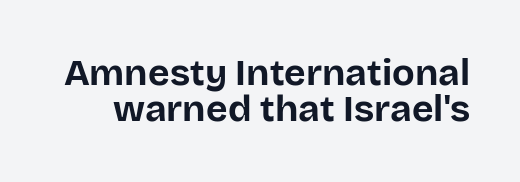
The image shows 37 px bold sans-serif type, upright; set tight line spacing (0.98x), normal letter spacing, not underlined; low stroke contrast and a large x-height.
